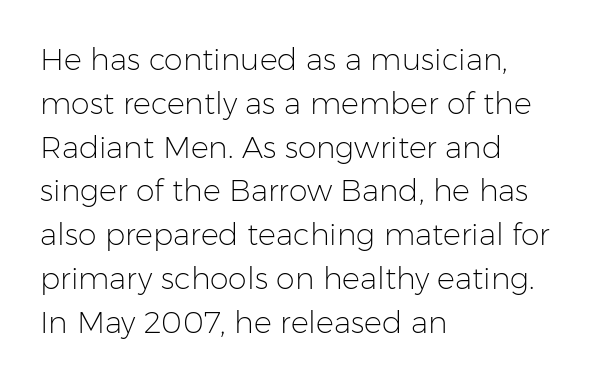
{"serif": "no", "italic": "no", "bold": "no", "weight": "light", "width": "normal", "stroke_contrast": "low", "x_height": "medium", "monospaced": "no", "underline": "no", "align": "left", "line_spacing": "normal", "line_spacing_ratio": 1.46, "letter_spacing": "normal", "letter_spacing_em": 0.0, "glyph_px": 30}
